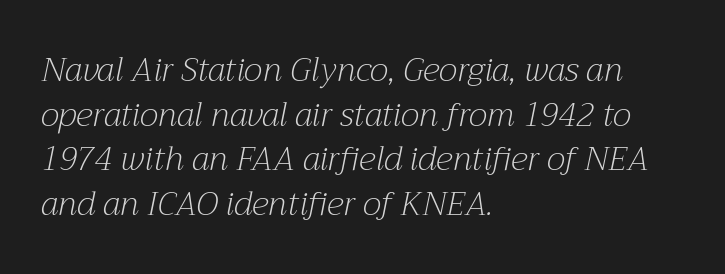
The image shows 33 px light serif type, italic (leaning right); set left-aligned, normal line spacing (1.35x), normal letter spacing, not underlined; medium stroke contrast and a medium x-height.
